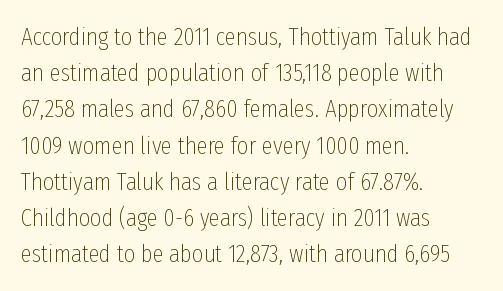
The cut favours lightness, reaching ordinary text weight at its darkest. Left-aligned paragraph, ragged on the right. There is no visible air inserted between adjacent glyphs. Has an underline been added? It has not. Upright lettering throughout. Leading matches the norm, producing a regular column.
